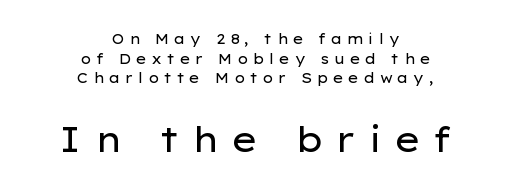
The image shows 35 px regular-weight, wide sans-serif type, upright; set centered, normal line spacing (1.41x), unusually wide letter spacing (+0.32 em), not underlined; the second (bottom) block is 2.5x larger; low stroke contrast and a medium x-height.
